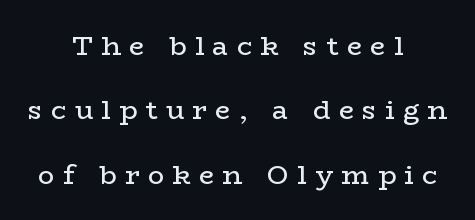
Q: Is the text bold? A: No.
Q: Is the text italic (slanted)? A: No, it is upright.
Q: Is the text underlined? A: No.
Q: How is the paragraph aligned? A: Centered.
Q: Is the spacing between letters normal or unusually wide? A: Unusually wide.
Q: Is the spacing between lines tight, normal or loose? A: Loose.
